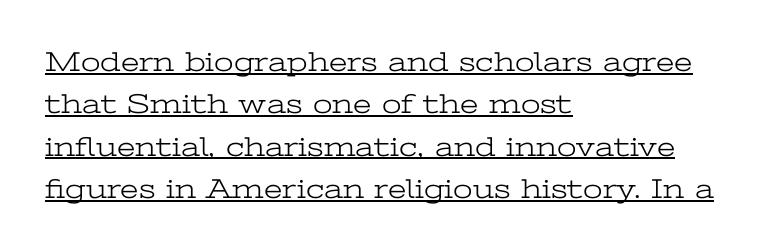
The image shows 28 px light, wide serif type, upright; set left-aligned, normal line spacing (1.51x), normal letter spacing, underlined; low stroke contrast and a medium x-height.
